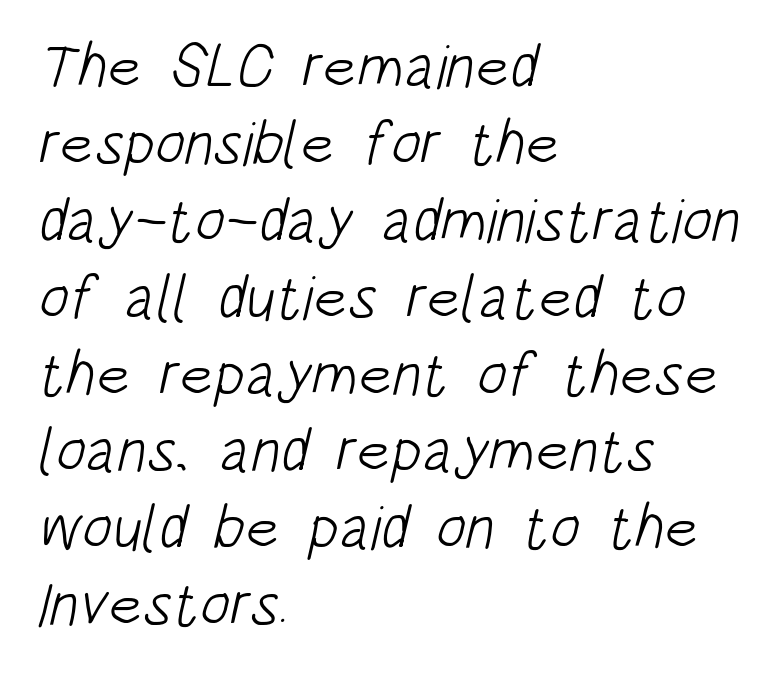
The setting favours the left margin, as ordinary paragraphs usually do. Nobody touched the tracking dial on this one. This rendering employs a face without finishing strokes, i.e., a sans-serif. The baseline area is clear.
